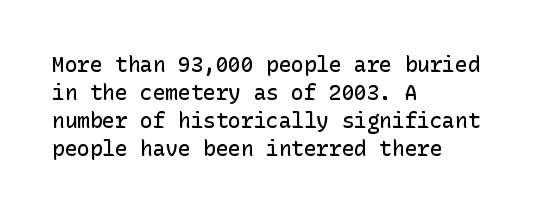
The image shows 21 px text type, upright; set left-aligned, normal line spacing (1.33x), normal letter spacing, not underlined.
